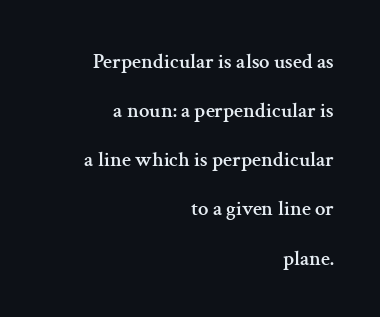
The rendering anchors every line to the right-hand side. Does the lettering tilt? It doesn't — this is upright. Words appear dense and cohesive because spacing is normal. The block of text is sparse from top to bottom, with ample space between rows. Lines of text with bare space underneath.
